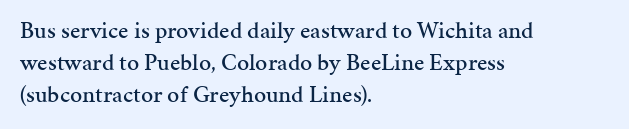
The image shows 24 px text type, upright; set left-aligned, normal line spacing (1.33x), normal letter spacing, not underlined.
